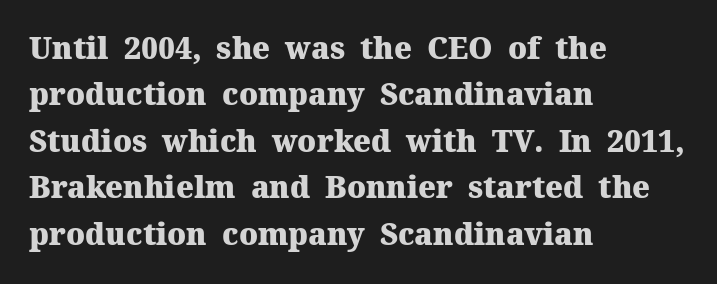
Q: Is the text bold? A: Yes.
Q: Is the text italic (slanted)? A: No, it is upright.
Q: Is the typeface a serif or a sans-serif typeface? A: Serif.
Q: Is the text underlined? A: No.
Q: How is the paragraph aligned? A: Left-aligned.
Q: Is the spacing between letters normal or unusually wide? A: Normal.
Q: Is the spacing between lines tight, normal or loose? A: Normal.
Q: Width (condensed, normal, or wide)? A: Normal.
Q: Stroke contrast? A: Medium.
Q: x-height? A: Medium.
Q: Monospaced? A: No.
